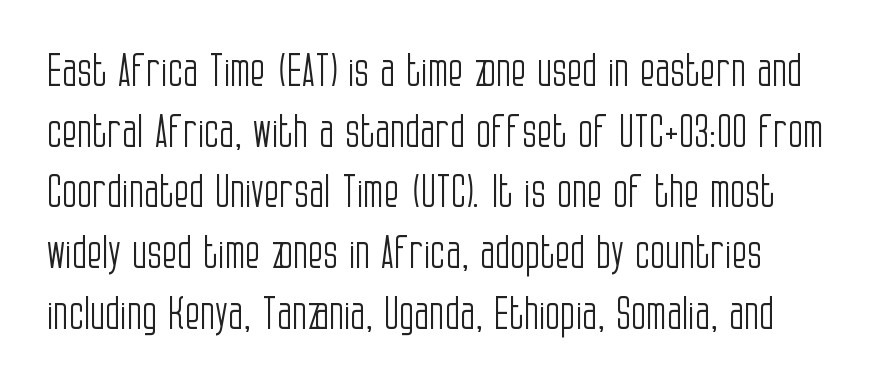
The image shows 44 px light, condensed sans-serif type, upright; set normal line spacing (1.38x), normal letter spacing, not underlined; low stroke contrast and a large x-height.
